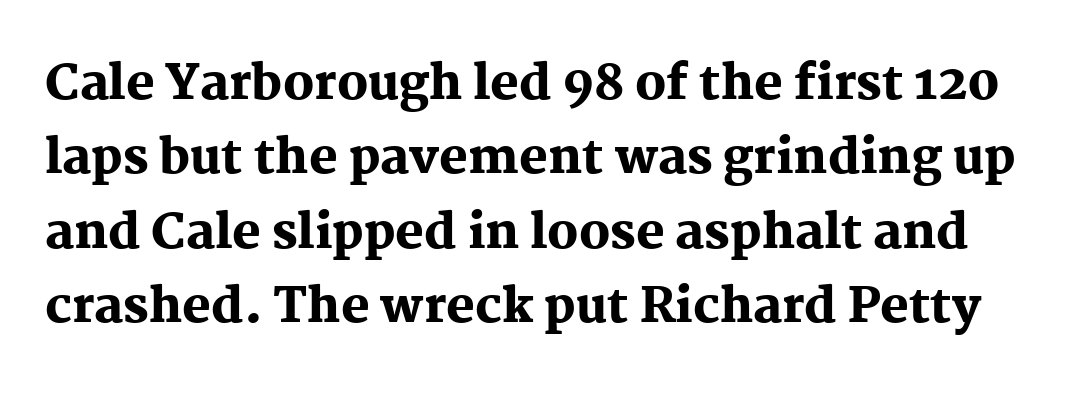
Every stem runs plumb, perpendicular to the baseline. What stands out about the letter spacing? Nothing — it is the standard amount. Here the designer chose a conventional face with non-uniform glyph widths. Unmarked baselines from the first word to the last. Regarding serifs, this sample has them.
